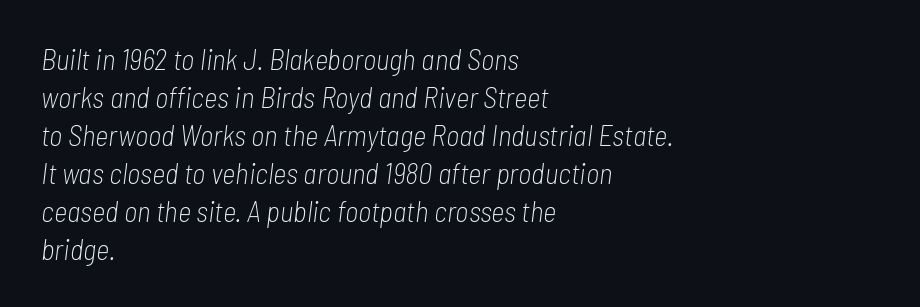
Vertical spacing — default. This reads as an unemphasized weight, regular at the heaviest. The passage shown leans; its letterforms are oblique. The rag falls on the right side of this text block.
